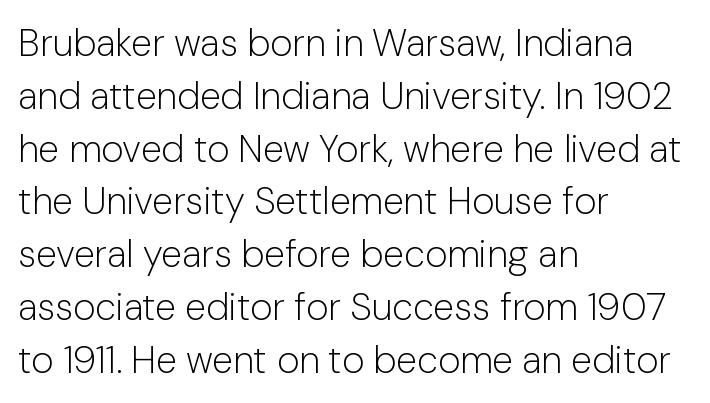
{"serif": "no", "italic": "no", "bold": "no", "weight": "light", "width": "normal", "stroke_contrast": "low", "x_height": "medium", "monospaced": "no", "underline": "no", "align": "left", "line_spacing": "normal", "line_spacing_ratio": 1.39, "letter_spacing": "normal", "letter_spacing_em": 0.0, "glyph_px": 38}
